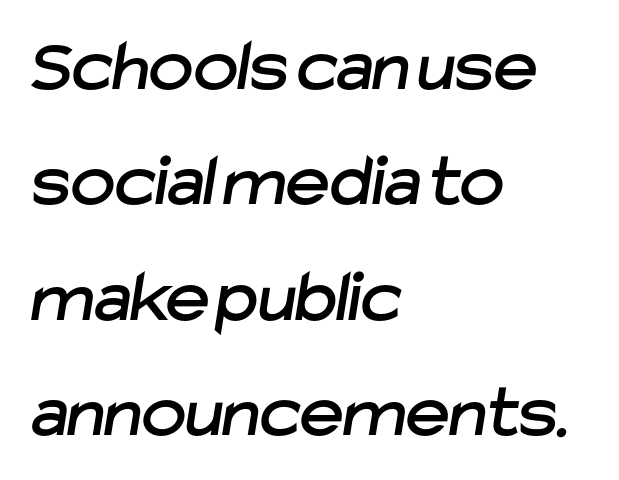
The image shows 75 px sans-serif type; set left-aligned, normal line spacing (1.54x), normal letter spacing, not underlined; low stroke contrast and a medium x-height.
